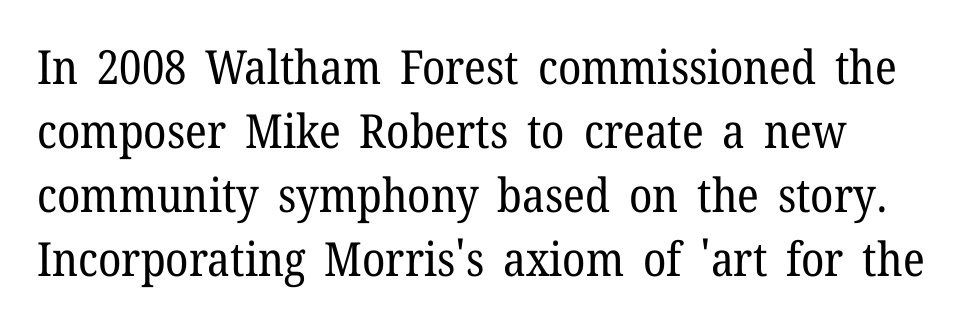
The image shows 47 px regular-weight serif type, upright; set left-aligned, normal line spacing (1.36x), normal letter spacing, not underlined; low stroke contrast and a medium x-height.
